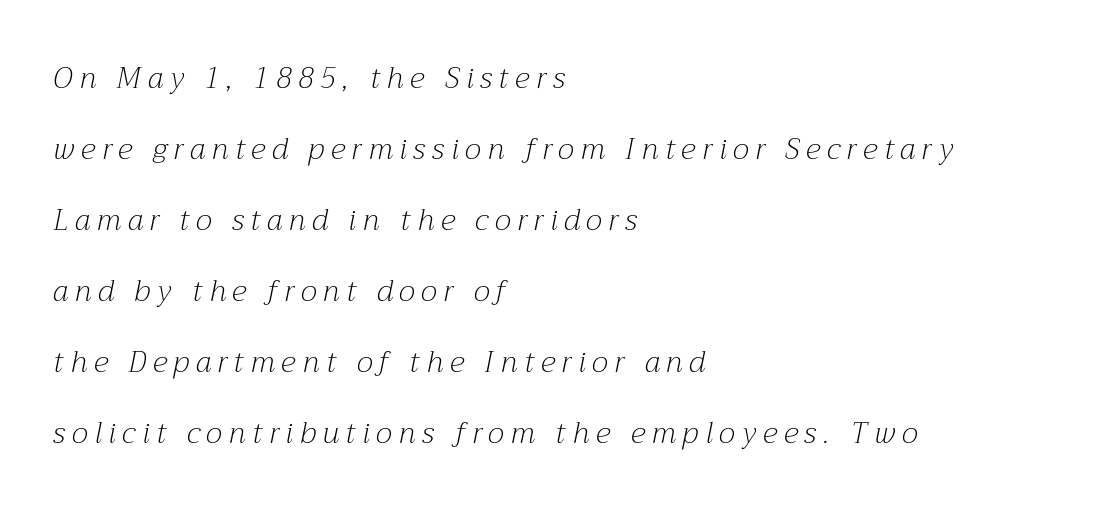
The image shows 29 px light serif type, italic (leaning right); set left-aligned, loose line spacing (2.45x), unusually wide letter spacing (+0.23 em), not underlined; medium stroke contrast and a medium x-height.
